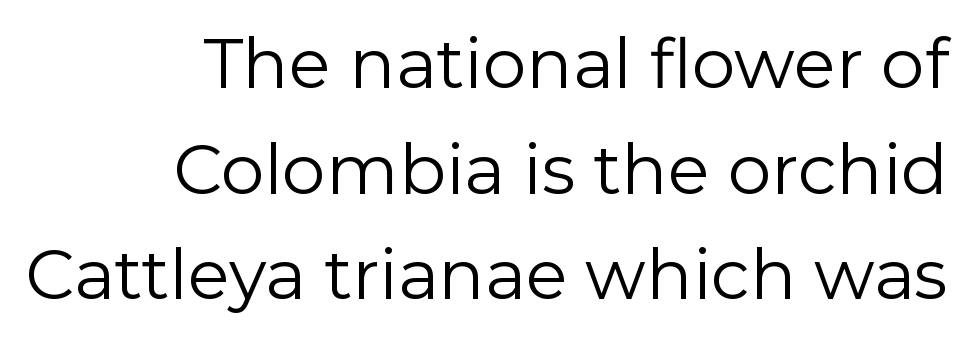
{"serif": "no", "italic": "no", "bold": "no", "weight": "regular", "width": "normal", "stroke_contrast": "low", "x_height": "medium", "monospaced": "no", "underline": "no", "align": "right", "line_spacing": "normal", "line_spacing_ratio": 1.53, "letter_spacing": "normal", "letter_spacing_em": 0.0, "glyph_px": 69}
